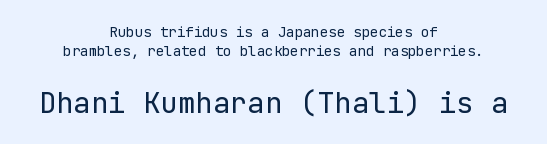
The image shows 29 px regular-weight sans-serif type, upright; set centered, normal line spacing (1.34x), normal letter spacing, not underlined; the second (bottom) block is 2.07x larger; low stroke contrast and a medium x-height.
